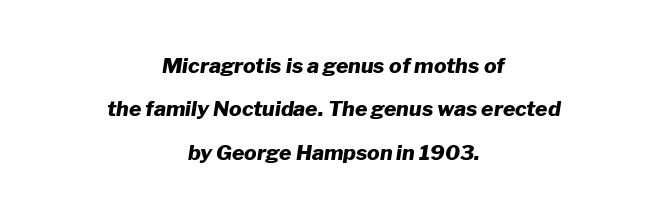
A clean baseline with only descenders dipping below it. The paragraph has two soft edges and a firm central axis. In terms of leading, this rendering errs on the spacious side. Characters are canted at an angle relative to the baseline's perpendicular. This rendering leaves character spacing at its baseline value.
